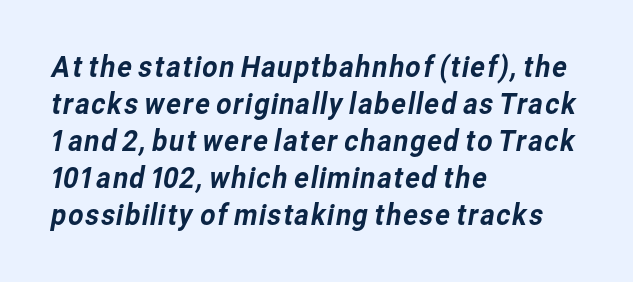
Is this a sans? Yes — the strokes have no serifs. The specimen omits any rule beneath the text block's lines. Teacher's note: observe the even left margin — that is flush-left alignment. These lines are rendered in a variable-pitch font.
